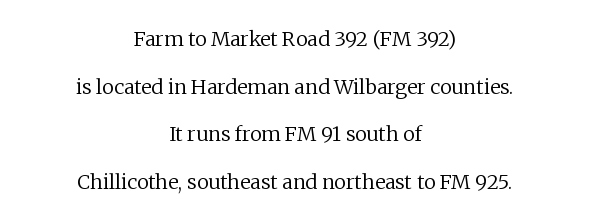
Q: Is the text bold? A: No.
Q: Is the text italic (slanted)? A: No, it is upright.
Q: Is the text underlined? A: No.
Q: How is the paragraph aligned? A: Centered.
Q: Is the spacing between letters normal or unusually wide? A: Normal.
Q: Is the spacing between lines tight, normal or loose? A: Loose.
